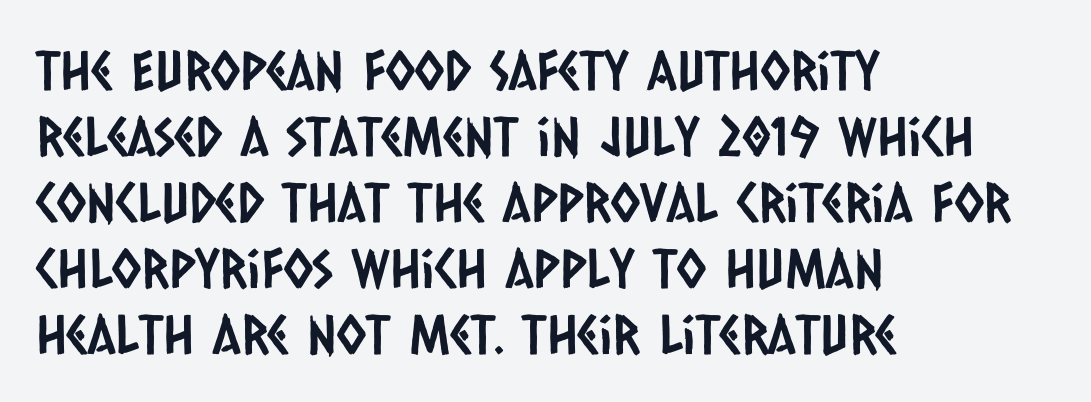
Q: Is the typeface a serif or a sans-serif typeface? A: Sans-serif.
Q: Is the text underlined? A: No.
Q: How is the paragraph aligned? A: Left-aligned.
Q: Is the spacing between letters normal or unusually wide? A: Normal.
Q: Width (condensed, normal, or wide)? A: Condensed.
Q: Stroke contrast? A: Low.
Q: x-height? A: Large.
Q: Monospaced? A: No.
